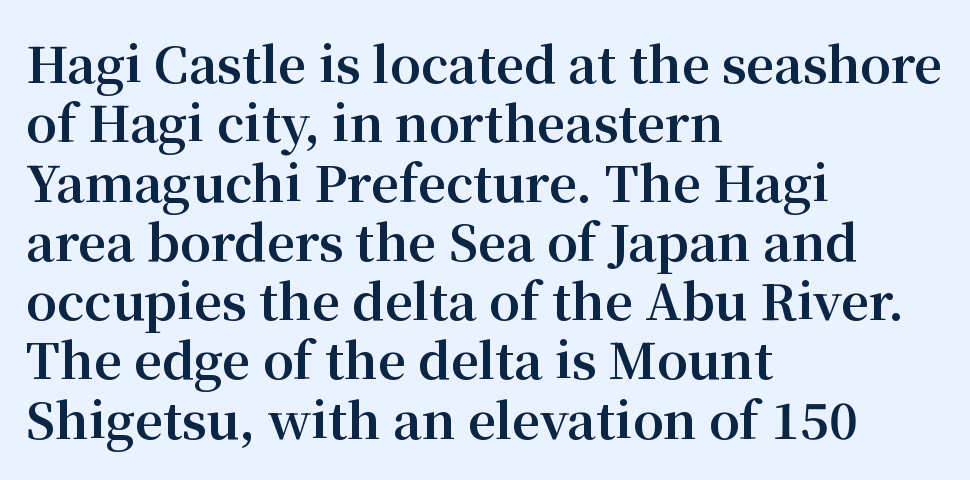
These lines are composed in type with serifs. Anything drawn beneath the words? Only blank space. Weight: bold. Notice how the passage keeps a crisp vertical edge on the left only. The rendering uses natural spacing where letterforms have individual widths.
